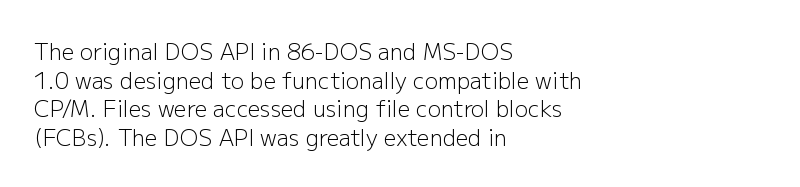
The image shows 22 px text type, upright; set left-aligned, normal line spacing (1.3x), normal letter spacing, not underlined.
